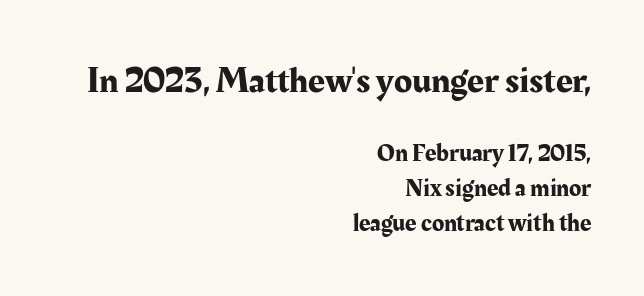
Posture: vertical. These lines are rendered in a variable-pitch font. In this sample the first text group is rendered at the bigger scale. The type family on display is of the serif kind.
